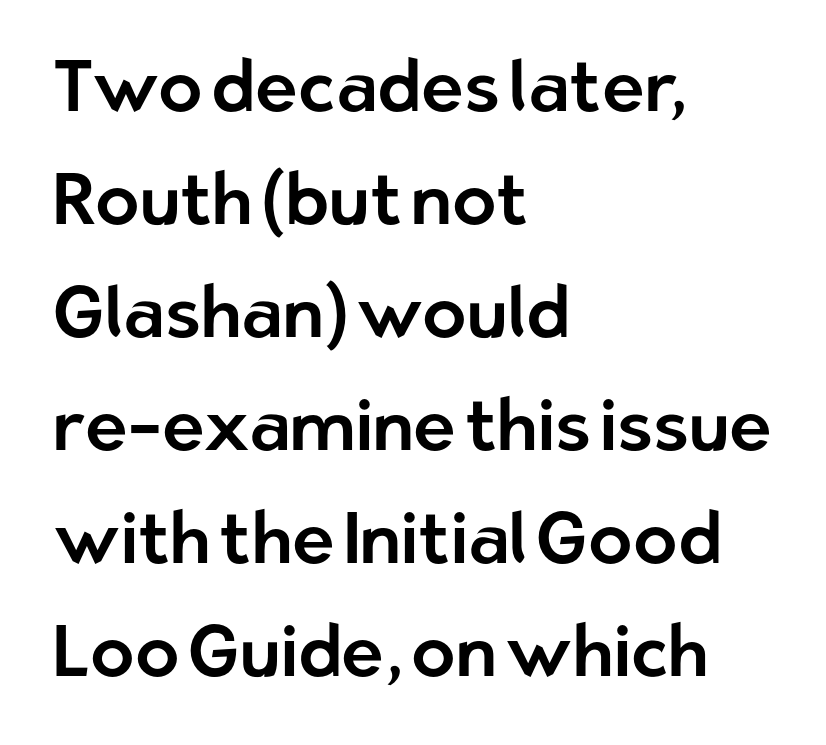
{"serif": "no", "italic": "no", "width": "normal", "stroke_contrast": "low", "x_height": "medium", "monospaced": "no", "underline": "no", "align": "left", "line_spacing": "normal", "line_spacing_ratio": 1.57, "letter_spacing": "normal", "letter_spacing_em": 0.0, "glyph_px": 72}
